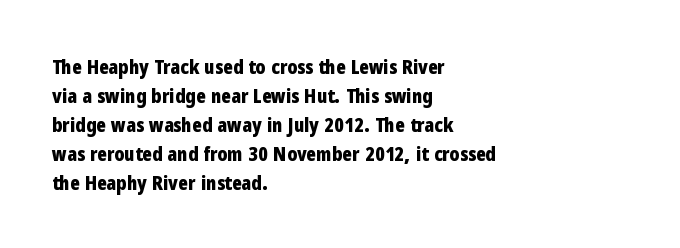
Q: Is the text bold? A: Yes.
Q: Is the text italic (slanted)? A: No, it is upright.
Q: Is the text underlined? A: No.
Q: How is the paragraph aligned? A: Left-aligned.
Q: Is the spacing between letters normal or unusually wide? A: Normal.
Q: Is the spacing between lines tight, normal or loose? A: Normal.
